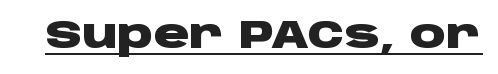
Q: Is the text bold? A: Yes.
Q: Is the text italic (slanted)? A: No, it is upright.
Q: Is the typeface a serif or a sans-serif typeface? A: Sans-serif.
Q: Is the text underlined? A: Yes.
Q: Is the spacing between letters normal or unusually wide? A: Normal.
Q: Width (condensed, normal, or wide)? A: Wide.
Q: Stroke contrast? A: Low.
Q: x-height? A: Large.
Q: Monospaced? A: No.
